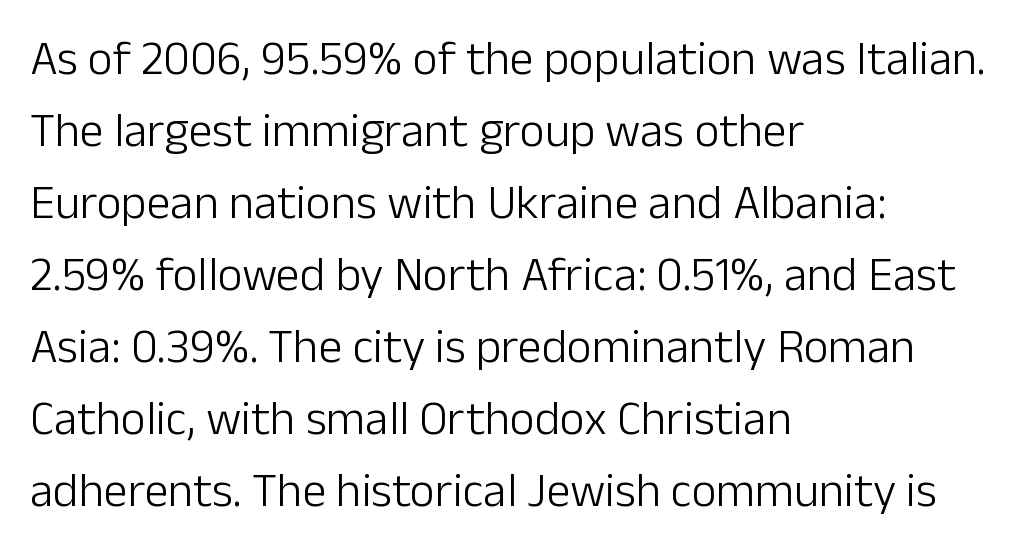
The image shows 48 px light sans-serif type, upright; set left-aligned, normal line spacing (1.5x), normal letter spacing, not underlined; low stroke contrast and a medium x-height.
